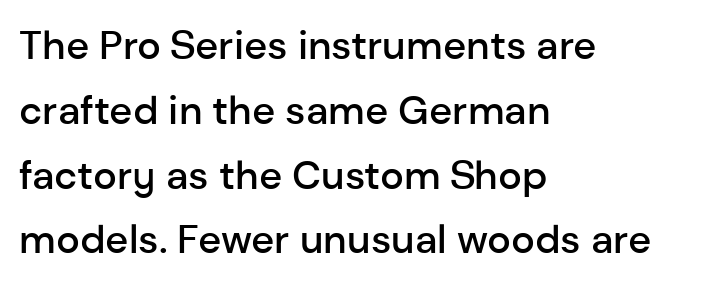
The compositor pushed each line to the left boundary. The tracking reads as untouched default to a designer's eye. The designer left line spacing at the default. Ascenders rise straight up at ninety degrees. A bit beefed up — I'd call it semibold rather than bold.
